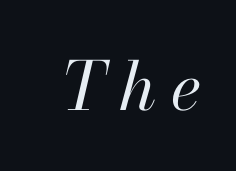
{"italic": "yes", "lean": "right", "slant_degrees": 13, "bold": "no", "weight": "regular", "width": "normal", "stroke_contrast": "high", "x_height": "small", "monospaced": "no", "underline": "no", "letter_spacing": "wide", "letter_spacing_em": 0.23, "glyph_px": 67}
